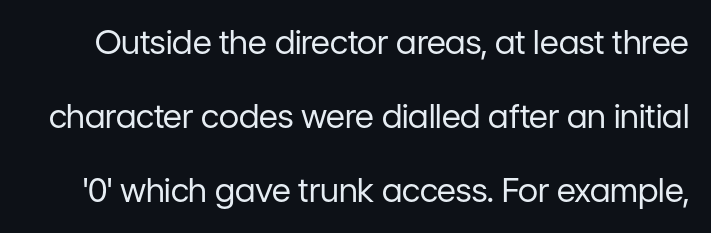
Q: Is the text bold? A: No.
Q: Is the text italic (slanted)? A: No, it is upright.
Q: Is the typeface a serif or a sans-serif typeface? A: Sans-serif.
Q: Is the text underlined? A: No.
Q: Is the spacing between letters normal or unusually wide? A: Normal.
Q: Is the spacing between lines tight, normal or loose? A: Loose.
Q: Width (condensed, normal, or wide)? A: Normal.
Q: Stroke contrast? A: Low.
Q: x-height? A: Medium.
Q: Monospaced? A: No.
